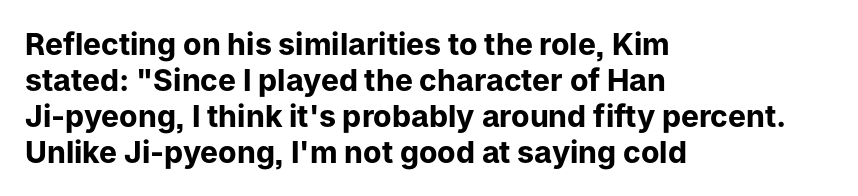
{"serif": "no", "italic": "no", "bold": "yes", "weight": "bold", "width": "normal", "stroke_contrast": "low", "x_height": "medium", "monospaced": "no", "underline": "no", "align": "left", "line_spacing_ratio": 1.2, "letter_spacing": "normal", "letter_spacing_em": 0.0, "glyph_px": 30}
